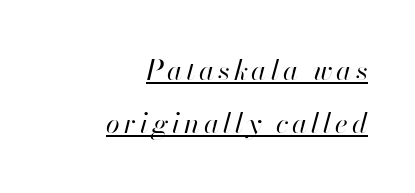
Yep, that's italic — everything's leaning. Descenders here cross a horizontal rule under the line. Proportional: the letters do not fall into vertical columns. No extra ink here — the face is not bold.
